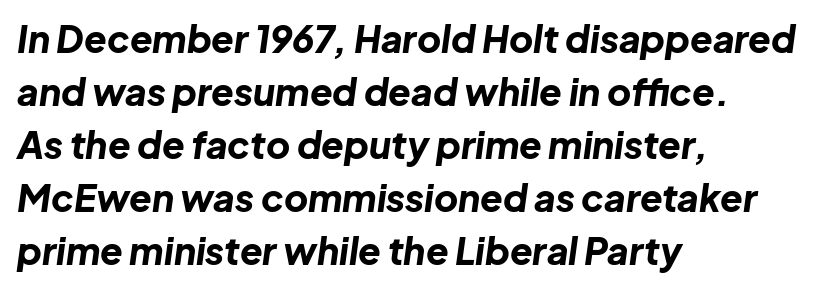
The image shows 37 px bold type, italic (leaning right); set left-aligned, normal line spacing (1.43x), normal letter spacing, not underlined; low stroke contrast and a medium x-height.
